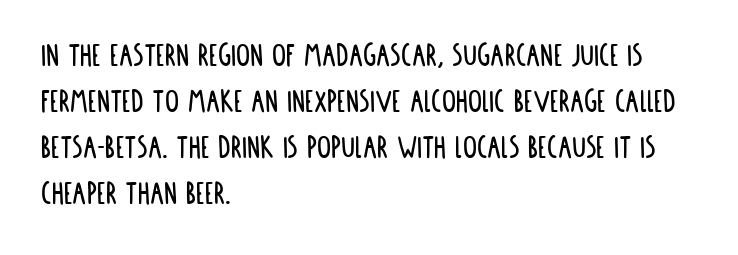
The image shows 35 px condensed sans-serif type, upright; set left-aligned, normal line spacing (1.31x), normal letter spacing, not underlined; low stroke contrast and a large x-height.
